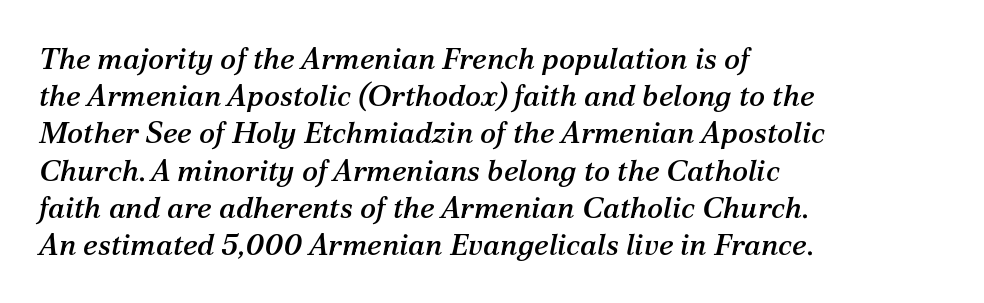
Q: Is the text italic (slanted)? A: Yes, it leans right by about 12 degrees.
Q: Is the typeface a serif or a sans-serif typeface? A: Serif.
Q: Is the text underlined? A: No.
Q: How is the paragraph aligned? A: Left-aligned.
Q: Is the spacing between letters normal or unusually wide? A: Normal.
Q: Width (condensed, normal, or wide)? A: Normal.
Q: Stroke contrast? A: Medium.
Q: x-height? A: Medium.
Q: Monospaced? A: No.
